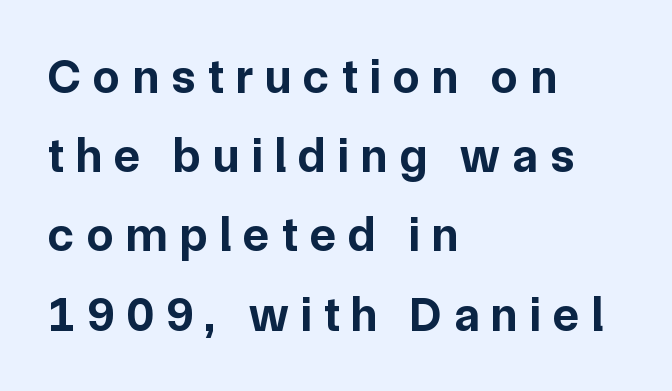
The image shows 48 px bold sans-serif type, upright; set left-aligned, normal line spacing (1.65x), unusually wide letter spacing (+0.26 em), not underlined; low stroke contrast and a medium x-height.
